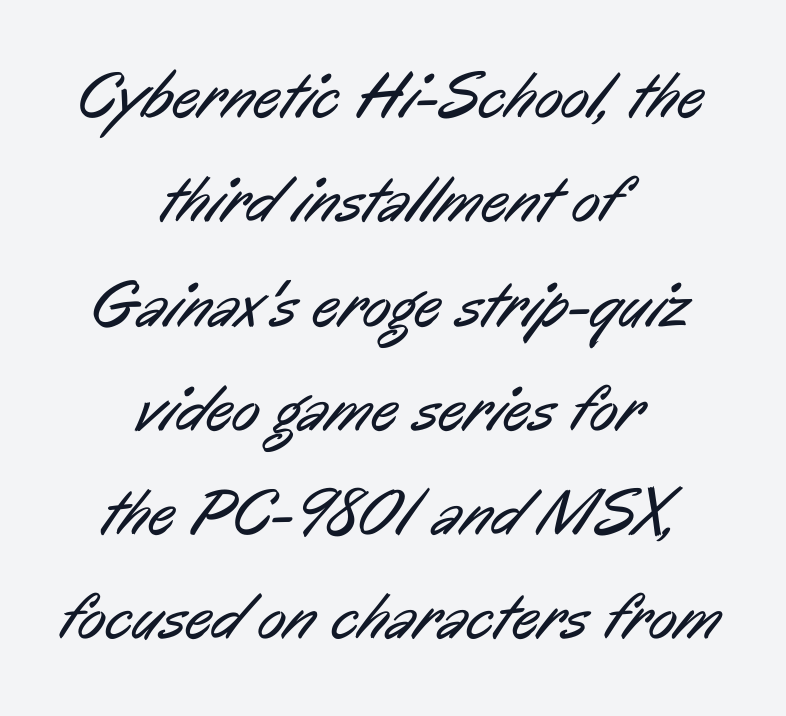
The image shows 66 px regular-weight, condensed sans-serif type; set centered, normal line spacing (1.58x), normal letter spacing, not underlined; low stroke contrast and a medium x-height.
